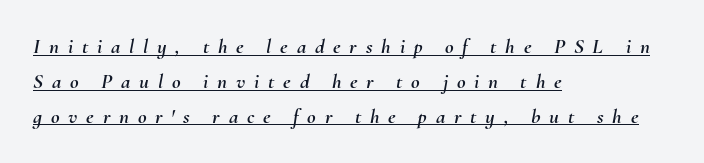
{"italic": "yes", "lean": "right", "slant_degrees": 10, "underline": "yes", "align": "left", "line_spacing": "normal", "line_spacing_ratio": 1.66, "letter_spacing": "wide", "letter_spacing_em": 0.42, "glyph_px": 21}
